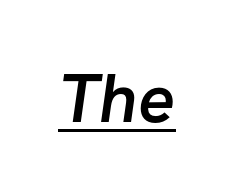
Q: Is the text bold? A: Semi-bold.
Q: Is the typeface a serif or a sans-serif typeface? A: Sans-serif.
Q: Is the text underlined? A: Yes.
Q: Is the spacing between letters normal or unusually wide? A: Normal.
Q: Width (condensed, normal, or wide)? A: Normal.
Q: Stroke contrast? A: Low.
Q: x-height? A: Medium.
Q: Monospaced? A: No.
